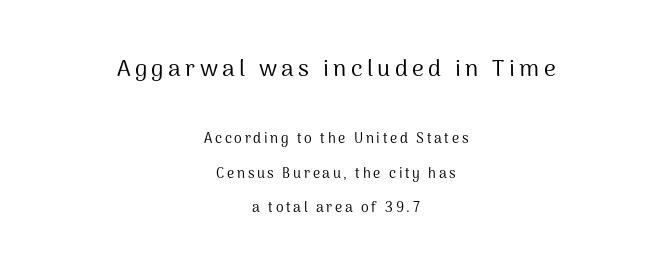
Bigger letters appear in the top chunk; the bottom chunk is reduced. The whitespace from short lines is split evenly between both sides. No chunkiness to these letters — they're not bold. Style check: upright.
